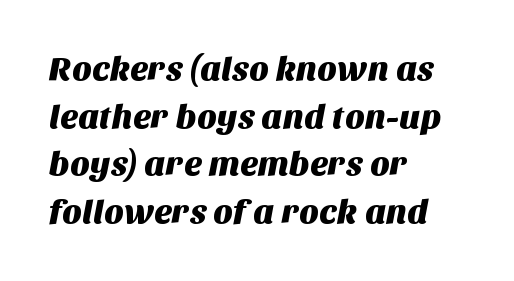
Q: Is the typeface a serif or a sans-serif typeface? A: Sans-serif.
Q: Is the text underlined? A: No.
Q: How is the paragraph aligned? A: Left-aligned.
Q: Is the spacing between letters normal or unusually wide? A: Normal.
Q: Is the spacing between lines tight, normal or loose? A: Normal.
Q: Width (condensed, normal, or wide)? A: Normal.
Q: Stroke contrast? A: Medium.
Q: x-height? A: Large.
Q: Monospaced? A: No.
